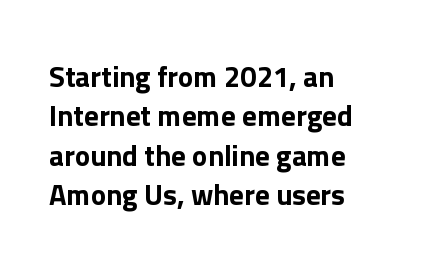
{"serif": "no", "italic": "no", "width": "normal", "stroke_contrast": "low", "x_height": "medium", "monospaced": "no", "underline": "no", "align": "left", "line_spacing": "normal", "line_spacing_ratio": 1.36, "letter_spacing": "normal", "letter_spacing_em": 0.0, "glyph_px": 29}
